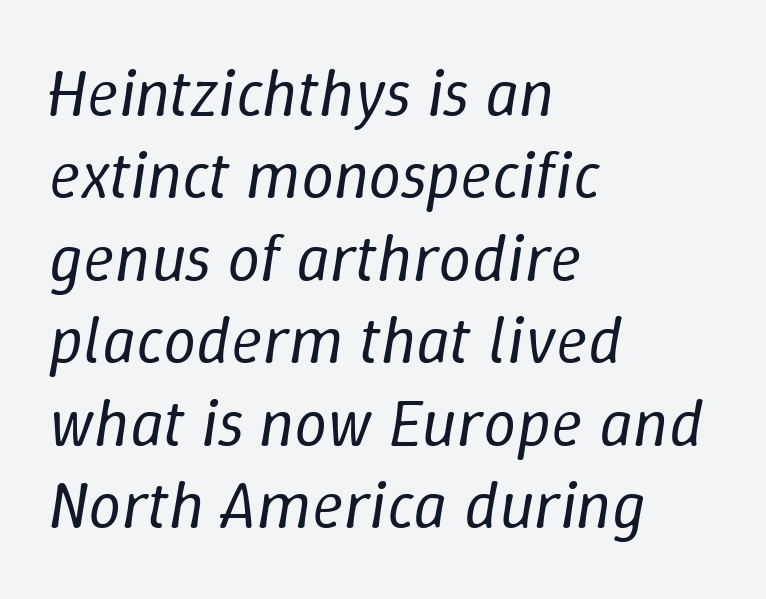
Q: Is the text bold? A: No.
Q: Is the text italic (slanted)? A: Yes, it leans right by about 9 degrees.
Q: Is the text underlined? A: No.
Q: How is the paragraph aligned? A: Left-aligned.
Q: Is the spacing between letters normal or unusually wide? A: Normal.
Q: Is the spacing between lines tight, normal or loose? A: Normal.
Q: Width (condensed, normal, or wide)? A: Normal.
Q: Stroke contrast? A: Low.
Q: x-height? A: Medium.
Q: Monospaced? A: No.
